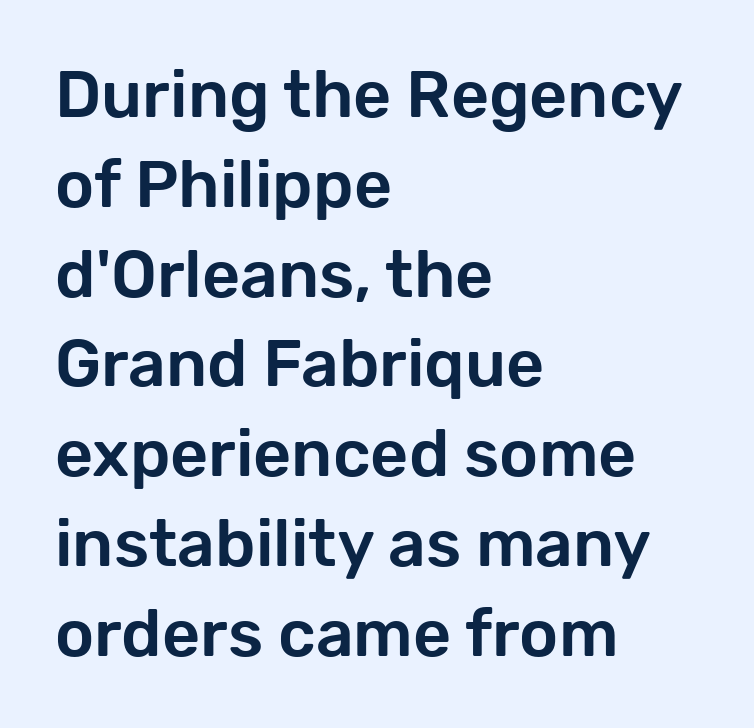
Q: Is the text italic (slanted)? A: No, it is upright.
Q: Is the typeface a serif or a sans-serif typeface? A: Sans-serif.
Q: Is the text underlined? A: No.
Q: How is the paragraph aligned? A: Left-aligned.
Q: Is the spacing between letters normal or unusually wide? A: Normal.
Q: Is the spacing between lines tight, normal or loose? A: Normal.
Q: Width (condensed, normal, or wide)? A: Normal.
Q: Stroke contrast? A: Low.
Q: x-height? A: Medium.
Q: Monospaced? A: No.
